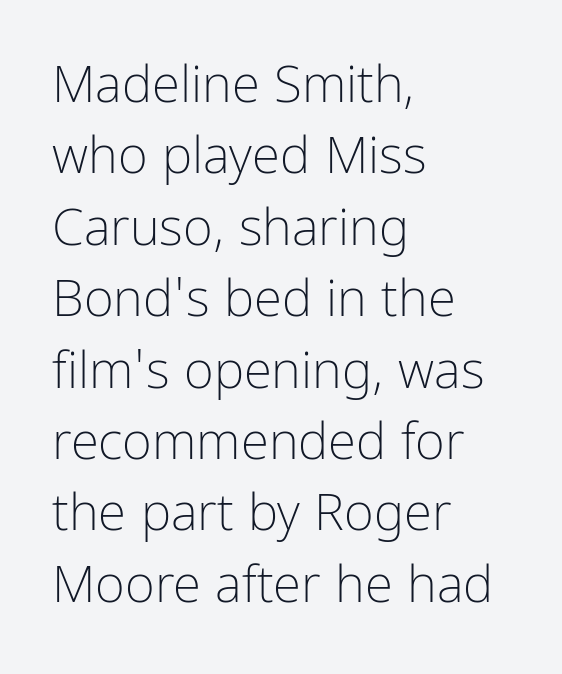
Q: Is the text bold? A: No.
Q: Is the text italic (slanted)? A: No, it is upright.
Q: Is the typeface a serif or a sans-serif typeface? A: Sans-serif.
Q: Is the text underlined? A: No.
Q: How is the paragraph aligned? A: Left-aligned.
Q: Is the spacing between letters normal or unusually wide? A: Normal.
Q: Is the spacing between lines tight, normal or loose? A: Normal.
Q: Width (condensed, normal, or wide)? A: Condensed.
Q: Stroke contrast? A: Low.
Q: x-height? A: Medium.
Q: Monospaced? A: No.
